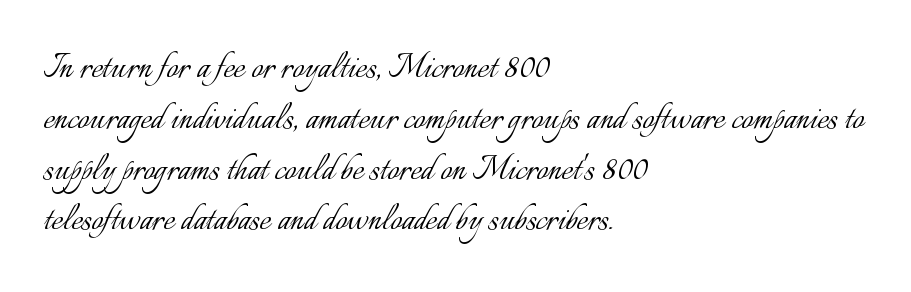
Q: Is the text bold? A: No.
Q: Is the text italic (slanted)? A: Yes.
Q: Is the text underlined? A: No.
Q: How is the paragraph aligned? A: Left-aligned.
Q: Is the spacing between letters normal or unusually wide? A: Normal.
Q: Width (condensed, normal, or wide)? A: Normal.
Q: Stroke contrast? A: Low.
Q: x-height? A: Small.
Q: Monospaced? A: No.
